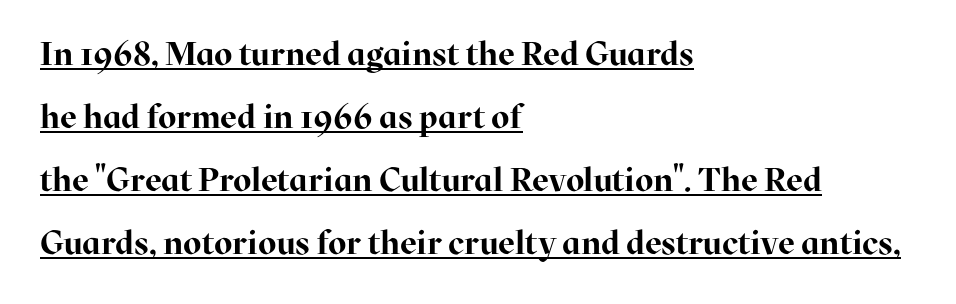
The image shows 33 px bold serif type, upright; set left-aligned, loose line spacing (1.91x), normal letter spacing, underlined; high stroke contrast and a medium x-height.
